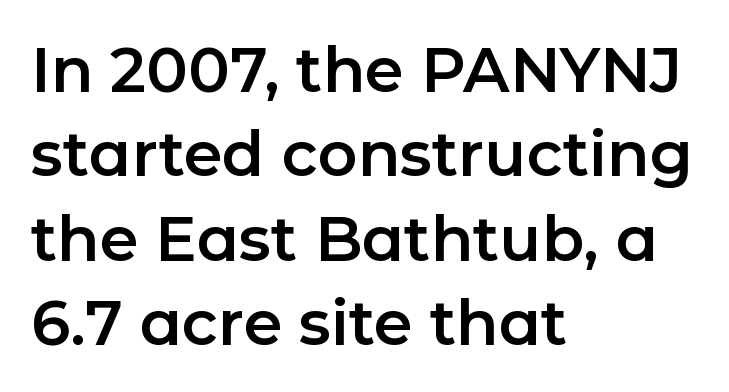
Q: Is the text italic (slanted)? A: No, it is upright.
Q: Is the typeface a serif or a sans-serif typeface? A: Sans-serif.
Q: Is the text underlined? A: No.
Q: How is the paragraph aligned? A: Left-aligned.
Q: Is the spacing between letters normal or unusually wide? A: Normal.
Q: Is the spacing between lines tight, normal or loose? A: Normal.
Q: Width (condensed, normal, or wide)? A: Normal.
Q: Stroke contrast? A: Low.
Q: x-height? A: Medium.
Q: Monospaced? A: No.
